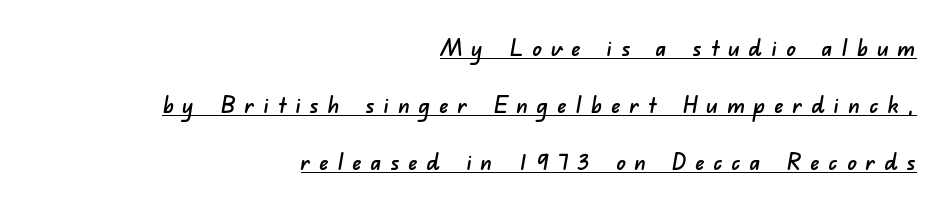
Q: Is the text underlined? A: Yes.
Q: How is the paragraph aligned? A: Right-aligned.
Q: Is the spacing between letters normal or unusually wide? A: Unusually wide.
Q: Is the spacing between lines tight, normal or loose? A: Loose.
